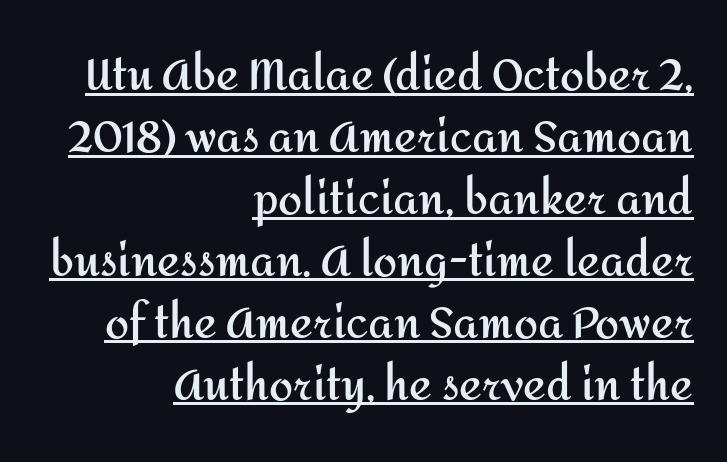
{"serif": "no", "italic": "no", "bold": "yes", "weight": "semibold", "width": "normal", "stroke_contrast": "medium", "x_height": "medium", "monospaced": "no", "underline": "yes", "align": "right", "line_spacing": "normal", "line_spacing_ratio": 1.44, "letter_spacing": "normal", "letter_spacing_em": 0.0, "glyph_px": 43}
